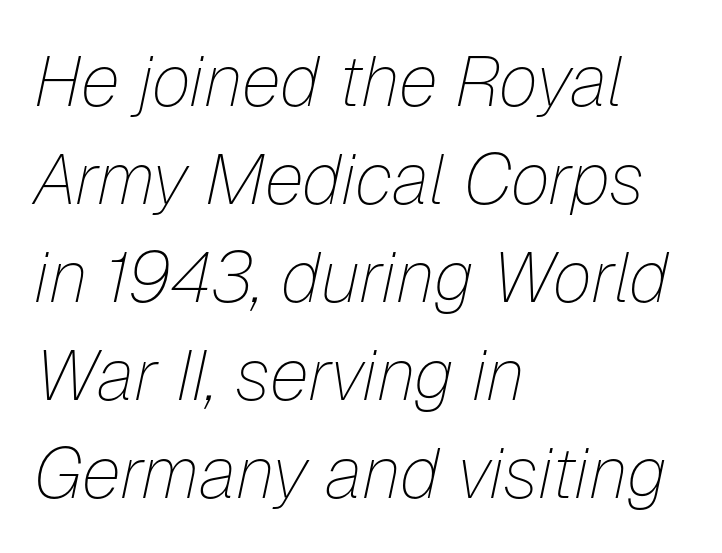
Whoever set this chose a conventional vertical rhythm. Tall strokes in this sample are angled rather than plumb. Which margin do the lines hug? The left one — the right edge is uneven. Here the designer chose a conventional face with non-uniform glyph widths.
